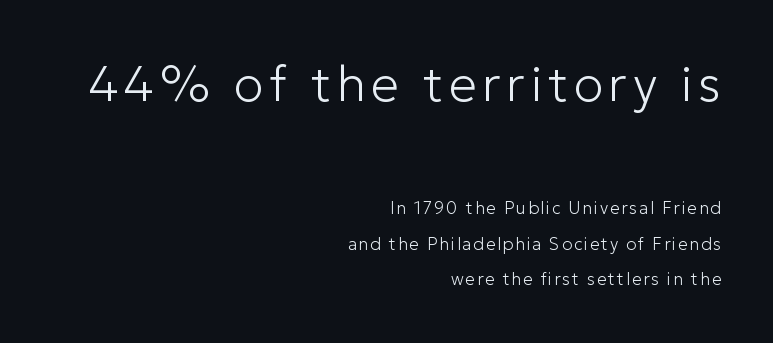
{"serif": "no", "italic": "no", "bold": "no", "weight": "light", "width": "normal", "stroke_contrast": "low", "x_height": "medium", "monospaced": "no", "underline": "no", "align": "right", "line_spacing": "loose", "line_spacing_ratio": 2.1, "larger_block": "first", "size_ratio": 2.94, "glyph_px": 50}
